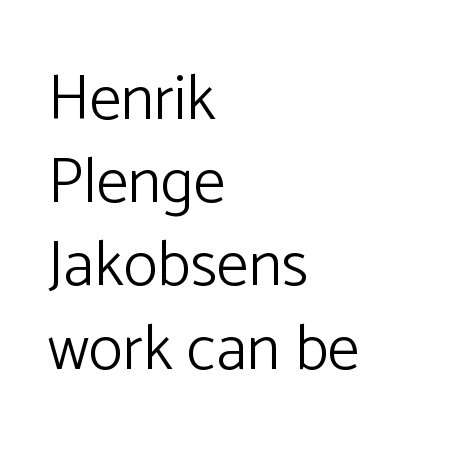
{"serif": "no", "italic": "no", "bold": "no", "weight": "light", "width": "normal", "stroke_contrast": "low", "x_height": "medium", "monospaced": "no", "underline": "no", "align": "left", "line_spacing": "normal", "line_spacing_ratio": 1.3, "letter_spacing": "normal", "letter_spacing_em": 0.0, "glyph_px": 64}
